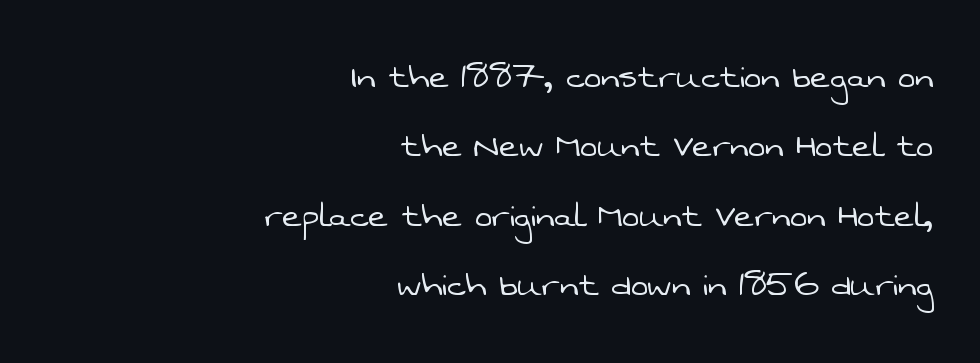
Q: Is the text bold? A: No.
Q: Is the typeface a serif or a sans-serif typeface? A: Sans-serif.
Q: Is the text underlined? A: No.
Q: How is the paragraph aligned? A: Right-aligned.
Q: Is the spacing between letters normal or unusually wide? A: Normal.
Q: Is the spacing between lines tight, normal or loose? A: Normal.
Q: Width (condensed, normal, or wide)? A: Normal.
Q: Stroke contrast? A: Low.
Q: x-height? A: Medium.
Q: Monospaced? A: No.
